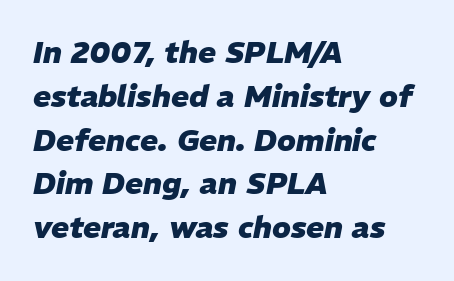
The image shows 30 px heavy type, italic (leaning right); set left-aligned, normal line spacing (1.46x), normal letter spacing, not underlined; low stroke contrast and a medium x-height.
